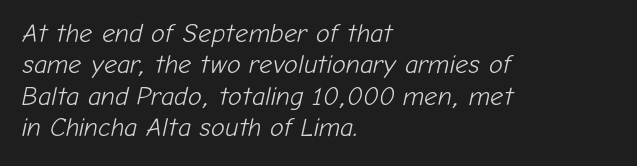
{"italic": "yes", "lean": "right", "slant_degrees": 12, "bold": "no", "underline": "no", "align": "left", "line_spacing_ratio": 1.21, "letter_spacing": "normal", "letter_spacing_em": 0.0, "glyph_px": 26}
